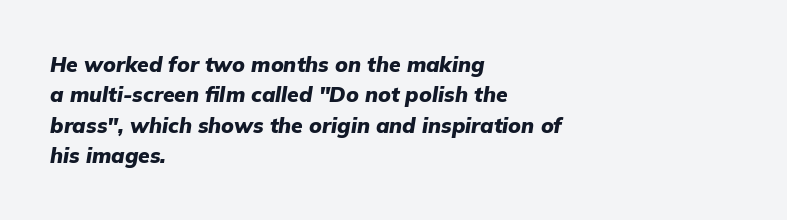
The image shows 21 px bold type, italic (leaning right); set left-aligned, normal line spacing (1.45x), normal letter spacing, not underlined.
